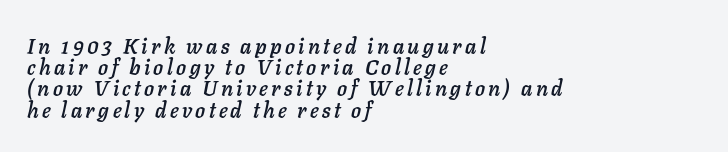
The image shows 21 px text type, italic (leaning right); set left-aligned, tight line spacing (1.01x), not underlined.
